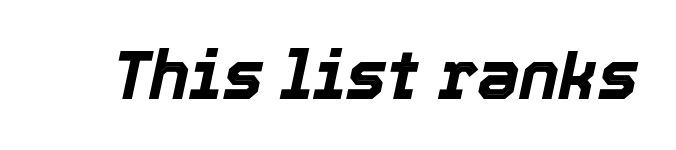
The image shows 68 px bold type, italic (leaning right); set normal letter spacing, not underlined; a medium x-height.
